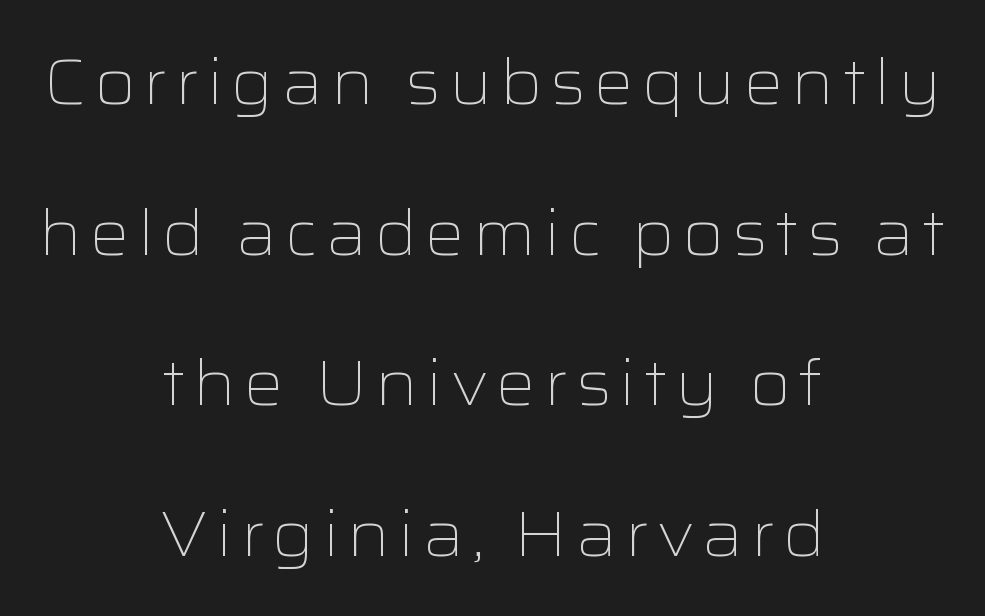
The image shows 63 px light, wide sans-serif type, upright; set centered, loose line spacing (2.39x), not underlined; low stroke contrast and a medium x-height.
